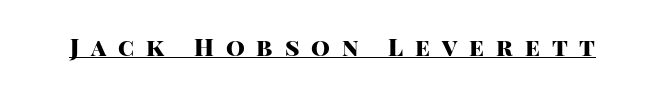
Q: Is the text bold? A: Yes.
Q: Is the text italic (slanted)? A: No, it is upright.
Q: Is the text underlined? A: Yes.
Q: Is the spacing between letters normal or unusually wide? A: Unusually wide.
